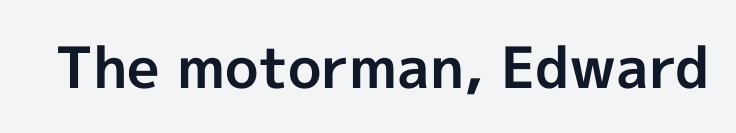
The image shows 57 px bold sans-serif type, upright; set normal letter spacing, not underlined; a medium x-height.
